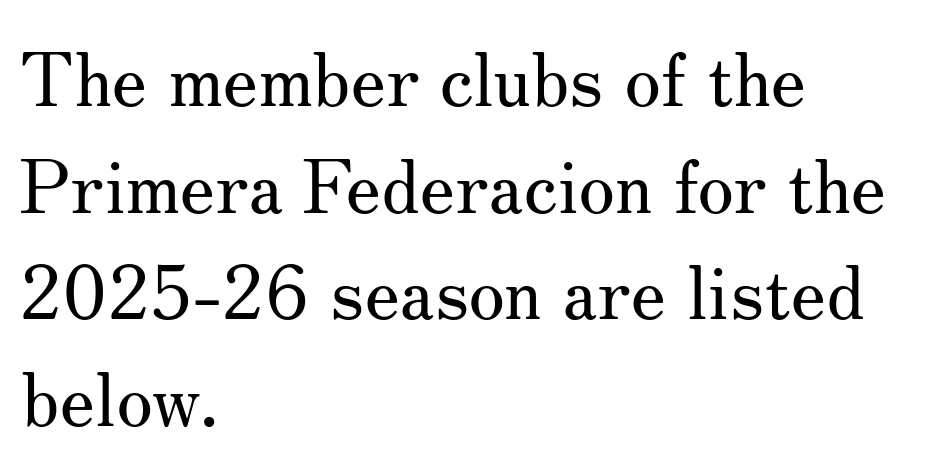
Summary of weight: not heavy and not bold. Classification — serif. This sample has the flowing, uneven cadence of proportional lettering. Line starts are locked; line ends wander. Compared with typical paragraphs, the rows here are spaced about the same.
